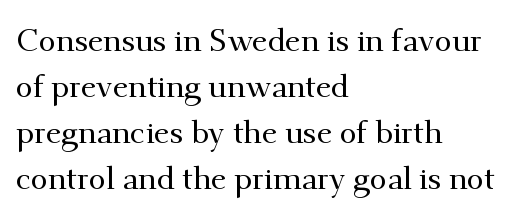
Reading down the column, the eye jumps a familiar distance to each next line. Classification — serif. The lines are quadded left. Short note: letters normally spaced. Looks like regular typesetting: each glyph gets only the width it needs. The axis of the letterforms is exactly vertical.
